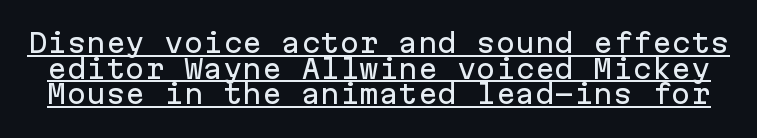
Q: Is the text italic (slanted)? A: No, it is upright.
Q: Is the text underlined? A: Yes.
Q: Is the spacing between letters normal or unusually wide? A: Normal.
Q: Is the spacing between lines tight, normal or loose? A: Tight.
